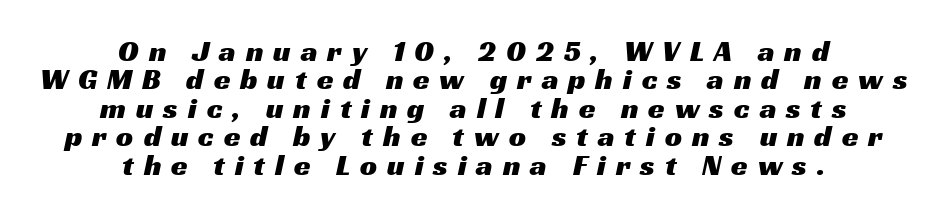
The image shows 30 px wide sans-serif type; set centered, tight line spacing (0.95x), unusually wide letter spacing (+0.33 em), not underlined; medium stroke contrast and a medium x-height.
